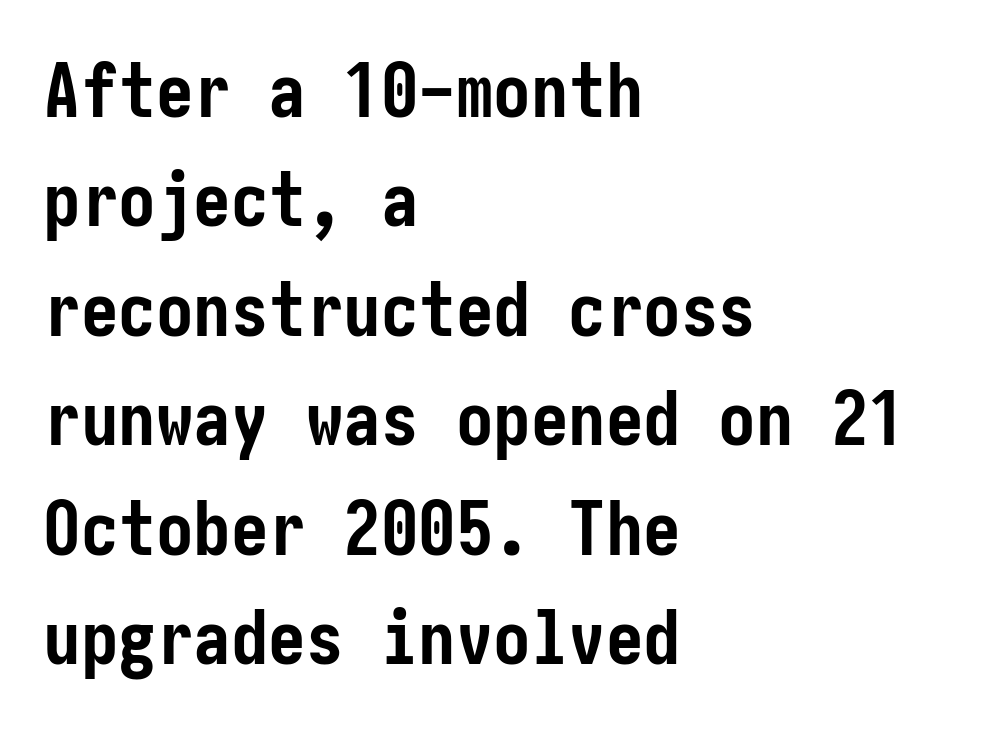
The space beneath each line is pristine and unruled. Look at the bottom of the vertical strokes: they stop flat, with no serifs. Teacher's note: observe the even left margin — that is flush-left alignment. Characters follow at the spacing the type designer built in.
